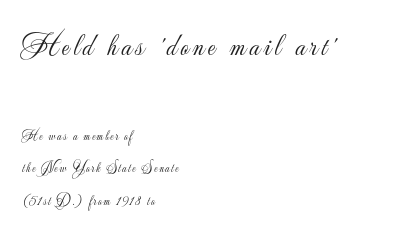
{"serif": "no", "bold": "no", "weight": "light", "width": "normal", "stroke_contrast": "low", "x_height": "small", "monospaced": "no", "underline": "no", "align": "left", "line_spacing": "loose", "line_spacing_ratio": 2.34, "larger_block": "first", "size_ratio": 2.36, "glyph_px": 33}
